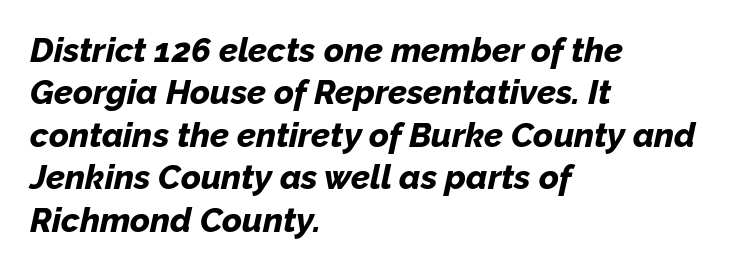
Q: Is the text bold? A: Yes.
Q: Is the text italic (slanted)? A: Yes, it leans right by about 12 degrees.
Q: Is the text underlined? A: No.
Q: How is the paragraph aligned? A: Left-aligned.
Q: Is the spacing between letters normal or unusually wide? A: Normal.
Q: Is the spacing between lines tight, normal or loose? A: Normal.
Q: Width (condensed, normal, or wide)? A: Normal.
Q: Stroke contrast? A: Low.
Q: x-height? A: Medium.
Q: Monospaced? A: No.
